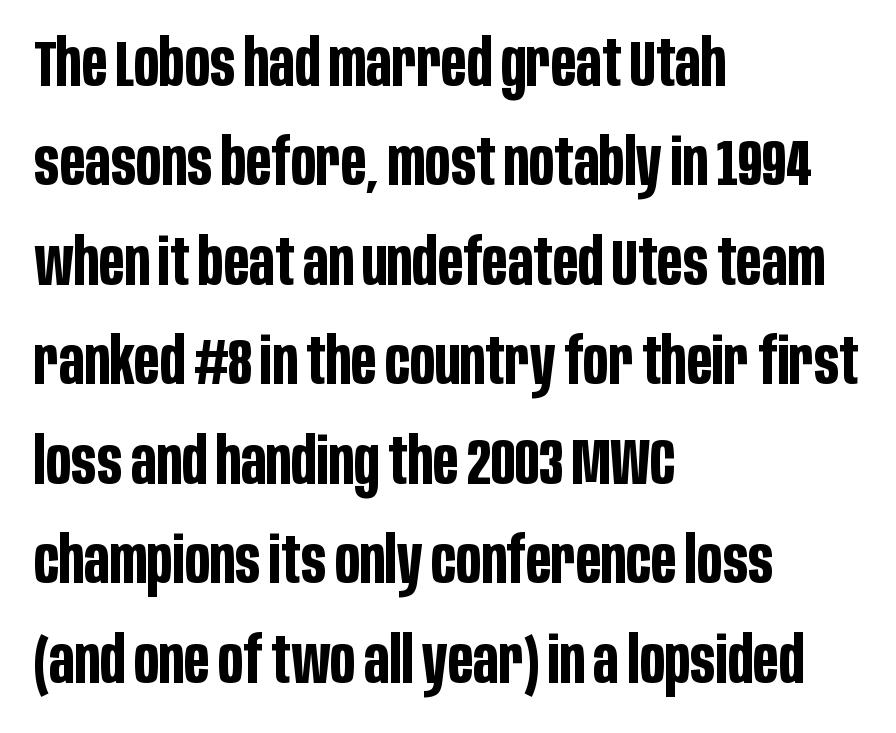
Q: Is the text bold? A: Yes.
Q: Is the text italic (slanted)? A: No, it is upright.
Q: Is the typeface a serif or a sans-serif typeface? A: Sans-serif.
Q: Is the text underlined? A: No.
Q: How is the paragraph aligned? A: Left-aligned.
Q: Is the spacing between letters normal or unusually wide? A: Normal.
Q: Is the spacing between lines tight, normal or loose? A: Normal.
Q: Width (condensed, normal, or wide)? A: Condensed.
Q: Stroke contrast? A: Low.
Q: x-height? A: Large.
Q: Monospaced? A: No.
